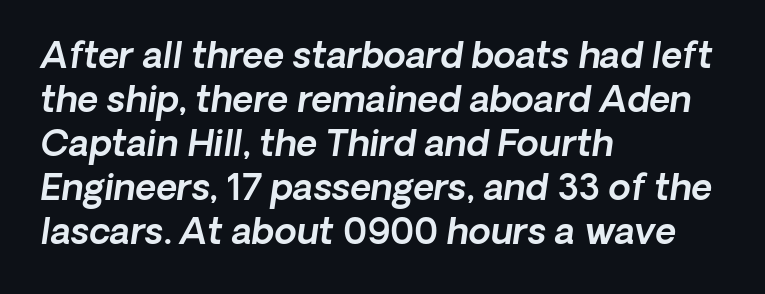
{"serif": "no", "width": "normal", "x_height": "medium", "monospaced": "no", "underline": "no", "align": "left", "line_spacing_ratio": 1.22, "letter_spacing": "normal", "letter_spacing_em": 0.0, "glyph_px": 36}
